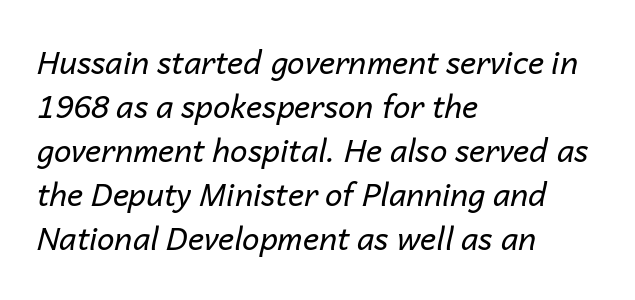
What stands out about the letter spacing? Nothing — it is the standard amount. Descenders hang freely into open space. The strokes carry an ordinary text weight at most. Looks like regular typesetting: each glyph gets only the width it needs.
